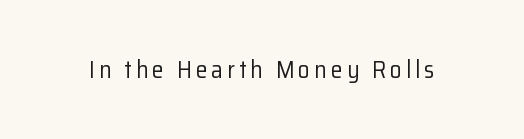
Only glyphs here, with clear space below each row. Posture: upright roman. The font is comparable to plain body text, perhaps lighter.
